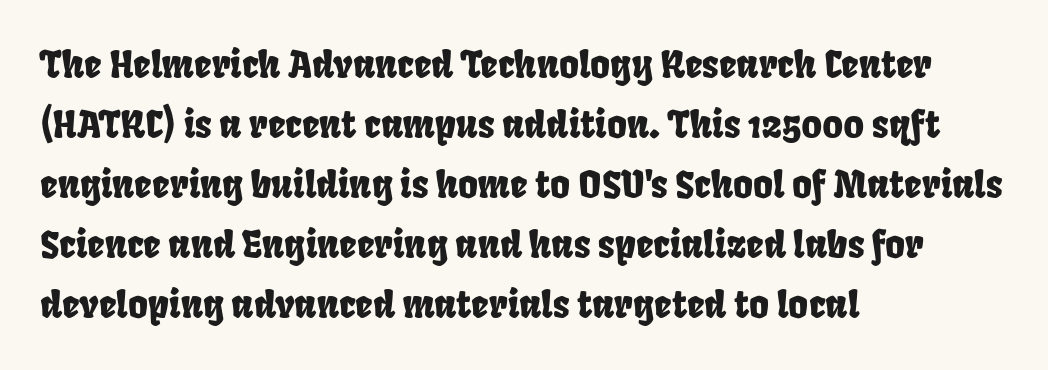
Q: Is the typeface a serif or a sans-serif typeface? A: Sans-serif.
Q: Is the text underlined? A: No.
Q: How is the paragraph aligned? A: Left-aligned.
Q: Is the spacing between letters normal or unusually wide? A: Normal.
Q: Is the spacing between lines tight, normal or loose? A: Normal.
Q: Width (condensed, normal, or wide)? A: Condensed.
Q: Stroke contrast? A: Low.
Q: x-height? A: Large.
Q: Monospaced? A: No.
